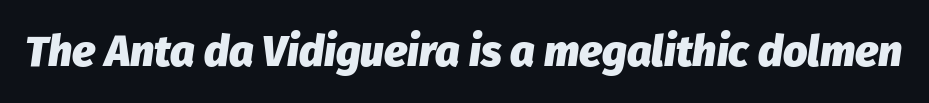
No extra tracking has been applied to these lines. Only glyphs here, with clear space below each row. Slanted lettering throughout. Heavy-handed strokes throughout: this text is bold. The letters advance in unequal steps, a hallmark of proportional type.
